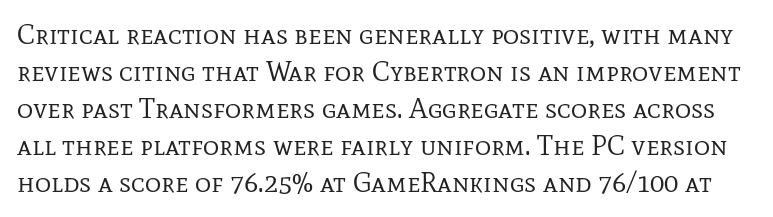
{"serif": "yes", "italic": "no", "bold": "no", "weight": "regular", "width": "normal", "stroke_contrast": "low", "x_height": "medium", "monospaced": "no", "underline": "no", "line_spacing": "normal", "line_spacing_ratio": 1.32, "letter_spacing": "normal", "letter_spacing_em": 0.0, "glyph_px": 28}
